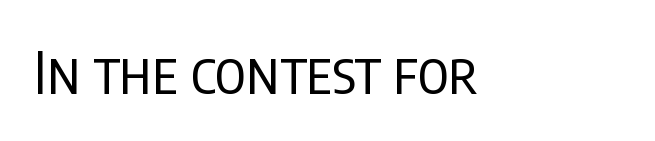
Q: Is the text bold? A: No.
Q: Is the text italic (slanted)? A: No, it is upright.
Q: Is the typeface a serif or a sans-serif typeface? A: Sans-serif.
Q: Is the text underlined? A: No.
Q: Is the spacing between letters normal or unusually wide? A: Normal.
Q: Width (condensed, normal, or wide)? A: Condensed.
Q: Stroke contrast? A: Low.
Q: x-height? A: Large.
Q: Monospaced? A: No.
